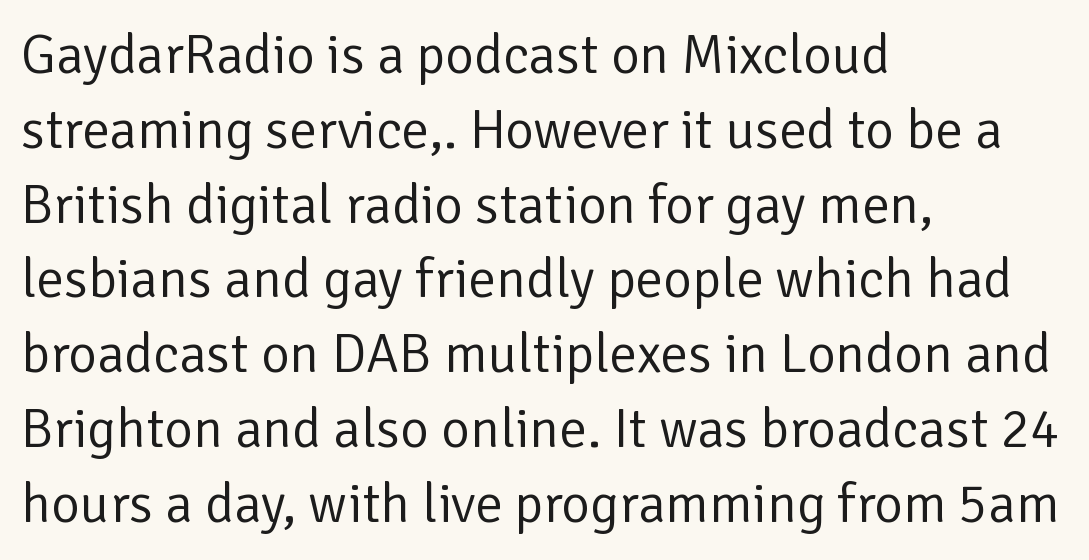
Each letter keeps its own natural width here, so spacing adapts to shape. Descender tails drop into unmarked territory. The paragraph shown leans on its left margin. On a weight scale, this lands at 450 or below.
